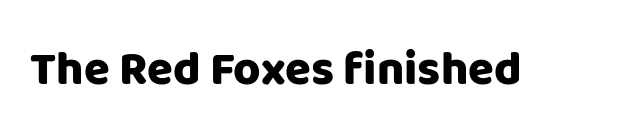
Q: Is the text italic (slanted)? A: No, it is upright.
Q: Is the typeface a serif or a sans-serif typeface? A: Sans-serif.
Q: Is the text underlined? A: No.
Q: Is the spacing between letters normal or unusually wide? A: Normal.
Q: Width (condensed, normal, or wide)? A: Normal.
Q: Stroke contrast? A: Low.
Q: x-height? A: Large.
Q: Monospaced? A: No.
